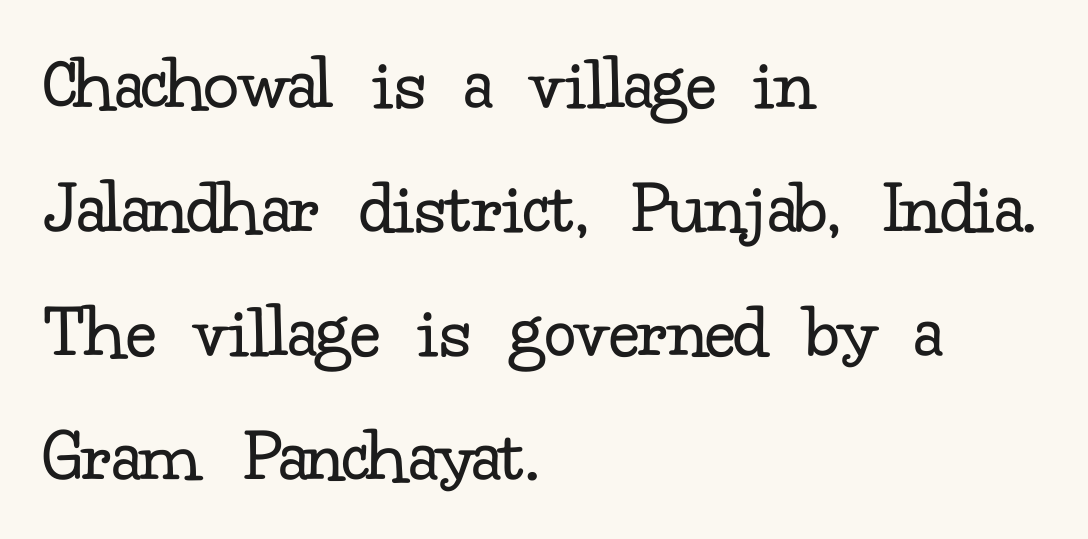
{"serif": "yes", "italic": "no", "bold": "no", "weight": "regular", "width": "normal", "stroke_contrast": "low", "x_height": "small", "monospaced": "no", "underline": "no", "align": "left", "line_spacing": "normal", "line_spacing_ratio": 1.57, "letter_spacing": "normal", "letter_spacing_em": 0.0, "glyph_px": 79}
